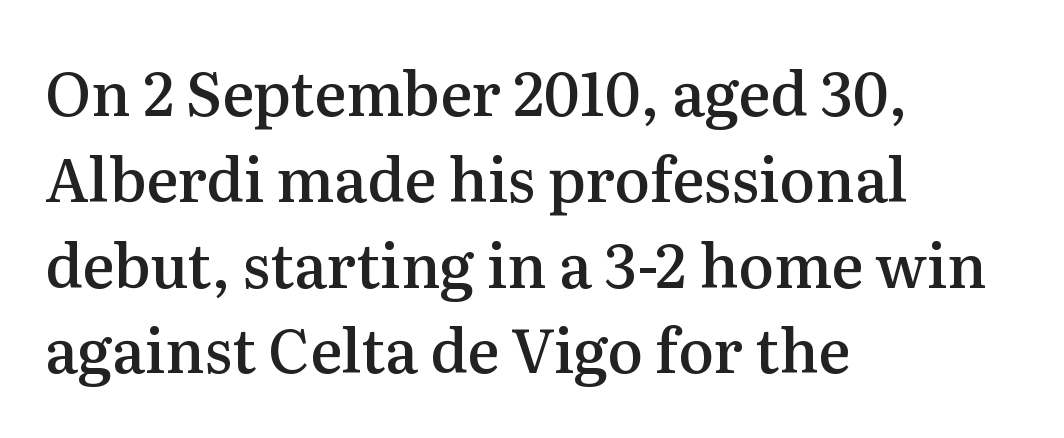
Q: Is the text bold? A: Semi-bold.
Q: Is the text italic (slanted)? A: No, it is upright.
Q: Is the typeface a serif or a sans-serif typeface? A: Serif.
Q: Is the text underlined? A: No.
Q: How is the paragraph aligned? A: Left-aligned.
Q: Is the spacing between letters normal or unusually wide? A: Normal.
Q: Is the spacing between lines tight, normal or loose? A: Normal.
Q: Width (condensed, normal, or wide)? A: Normal.
Q: Stroke contrast? A: Medium.
Q: x-height? A: Medium.
Q: Monospaced? A: No.
